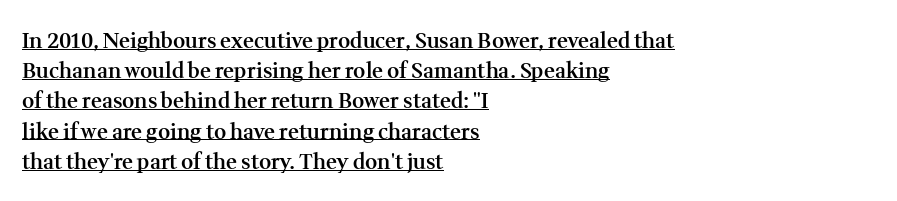
The designer left line spacing at the default. This is moderately heavy type, rendered in semibold. Quick note: not italic, upright. A baseline rule has been typeset under these characters. Caption: standard tracking, unaltered. Each line starts at the same left margin while the right side varies.
